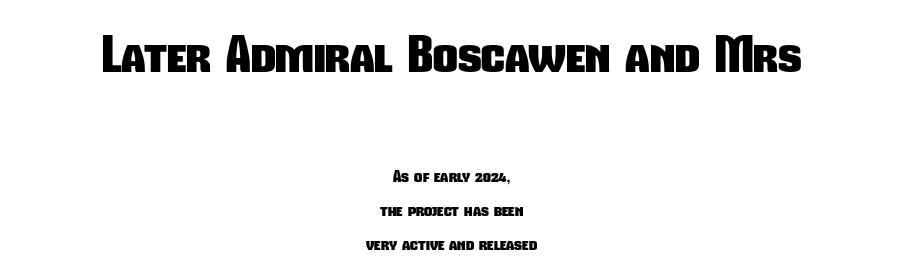
Q: Is the text bold? A: Yes.
Q: Is the typeface a serif or a sans-serif typeface? A: Sans-serif.
Q: Is the text underlined? A: No.
Q: How is the paragraph aligned? A: Centered.
Q: Is the spacing between letters normal or unusually wide? A: Normal.
Q: Is the spacing between lines tight, normal or loose? A: Loose.
Q: Which block of text is set in a larger size, the first (top) or the second (bottom)? A: The first (top) one.
Q: Width (condensed, normal, or wide)? A: Condensed.
Q: Stroke contrast? A: Low.
Q: x-height? A: Medium.
Q: Monospaced? A: No.
